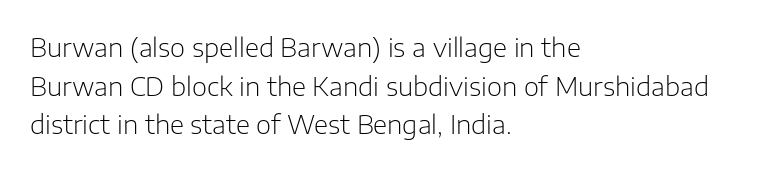
{"italic": "no", "bold": "no", "underline": "no", "align": "left", "line_spacing": "normal", "line_spacing_ratio": 1.49, "letter_spacing": "normal", "letter_spacing_em": 0.0, "glyph_px": 26}
